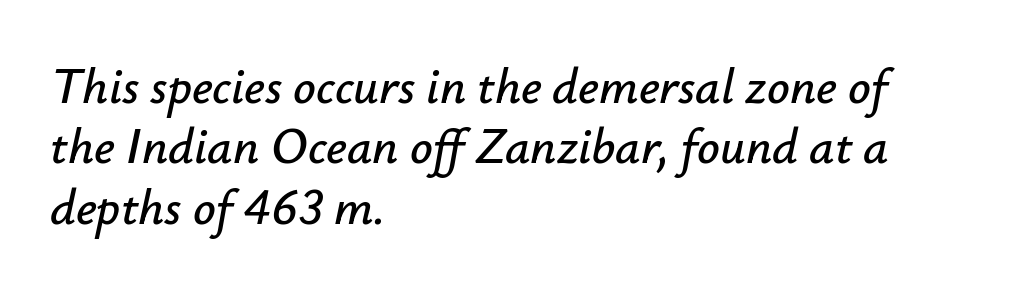
Q: Is the text italic (slanted)? A: Yes, it leans right by about 12 degrees.
Q: Is the text underlined? A: No.
Q: How is the paragraph aligned? A: Left-aligned.
Q: Is the spacing between letters normal or unusually wide? A: Normal.
Q: Width (condensed, normal, or wide)? A: Normal.
Q: Stroke contrast? A: Low.
Q: x-height? A: Small.
Q: Monospaced? A: No.
